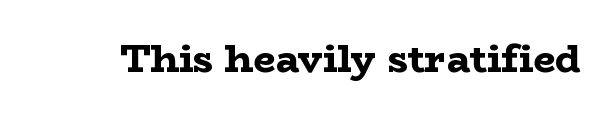
Q: Is the text bold? A: Yes.
Q: Is the text italic (slanted)? A: No, it is upright.
Q: Is the typeface a serif or a sans-serif typeface? A: Serif.
Q: Is the text underlined? A: No.
Q: Is the spacing between letters normal or unusually wide? A: Normal.
Q: Width (condensed, normal, or wide)? A: Wide.
Q: Stroke contrast? A: Low.
Q: x-height? A: Medium.
Q: Monospaced? A: No.
